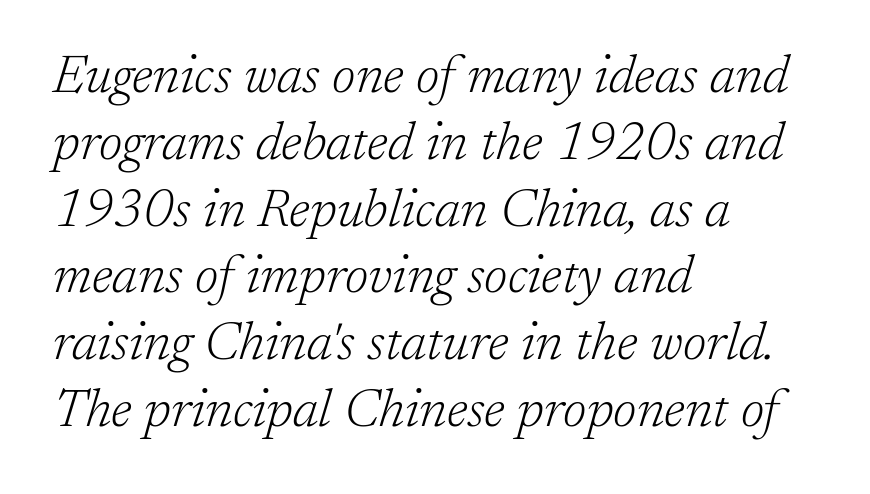
{"serif": "yes", "italic": "yes", "lean": "right", "slant_degrees": 17, "bold": "no", "weight": "light", "width": "normal", "stroke_contrast": "low", "x_height": "medium", "monospaced": "no", "underline": "no", "align": "left", "line_spacing": "normal", "line_spacing_ratio": 1.26, "letter_spacing": "normal", "letter_spacing_em": 0.0, "glyph_px": 53}
